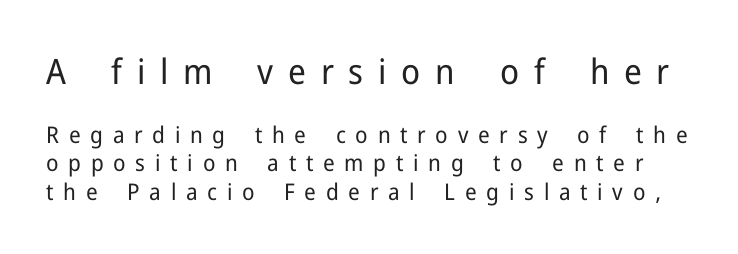
Q: Is the text bold? A: No.
Q: Is the text italic (slanted)? A: No, it is upright.
Q: Is the typeface a serif or a sans-serif typeface? A: Sans-serif.
Q: Is the text underlined? A: No.
Q: Is the spacing between letters normal or unusually wide? A: Unusually wide.
Q: Is the spacing between lines tight, normal or loose? A: Normal.
Q: Which block of text is set in a larger size, the first (top) or the second (bottom)? A: The first (top) one.
Q: Width (condensed, normal, or wide)? A: Normal.
Q: Stroke contrast? A: Low.
Q: x-height? A: Medium.
Q: Monospaced? A: No.
